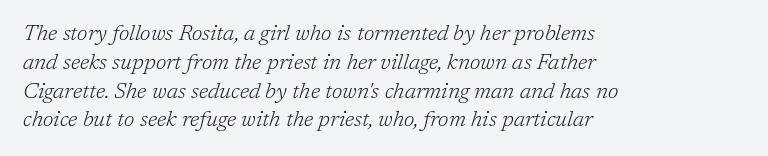
The text carries the slant typical of an italic or oblique font. The type is set solid horizontally, with unmodified tracking. The letters look calm and open, with moderate or lighter stems. Interline gaps are of average width in this sample. Typeset ragged right — the left edge is the straight one. The glyphs are unaccompanied by any horizontal stroke below them.
